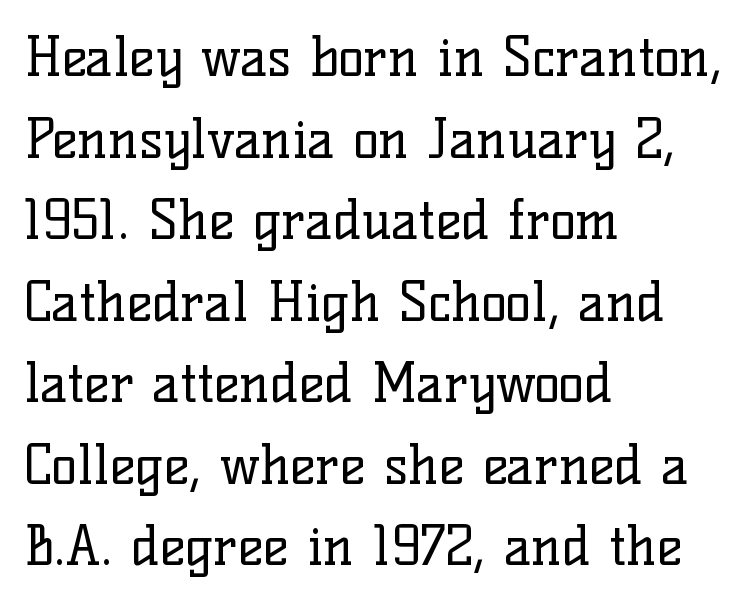
{"serif": "yes", "italic": "no", "bold": "no", "weight": "regular", "width": "normal", "stroke_contrast": "low", "x_height": "medium", "monospaced": "no", "underline": "no", "align": "left", "line_spacing": "normal", "line_spacing_ratio": 1.51, "letter_spacing": "normal", "letter_spacing_em": 0.0, "glyph_px": 54}
